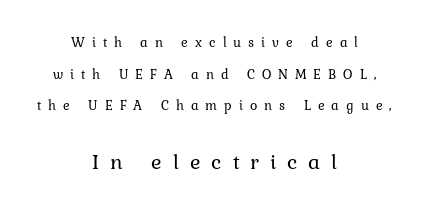
Q: Is the text bold? A: No.
Q: Is the text italic (slanted)? A: No, it is upright.
Q: Is the text underlined? A: No.
Q: How is the paragraph aligned? A: Centered.
Q: Is the spacing between letters normal or unusually wide? A: Unusually wide.
Q: Is the spacing between lines tight, normal or loose? A: Loose.
Q: Which block of text is set in a larger size, the first (top) or the second (bottom)? A: The second (bottom) one.
